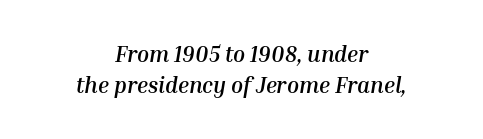
The letterforms sit shoulder to shoulder at normal distance. The passage is arranged like a title page — every line centered. Letters rest on an invisible, unmarked baseline. Typographic density is high because the face is bold. The passage shown stacks its lines at a standard gap. This is oblique type, the kind used for emphasis or titles.
